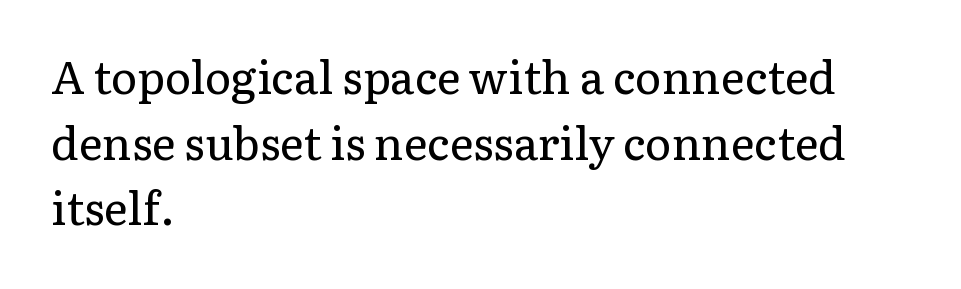
The image shows 45 px regular-weight serif type, upright; set left-aligned, normal line spacing (1.46x), normal letter spacing, not underlined; low stroke contrast and a medium x-height.
